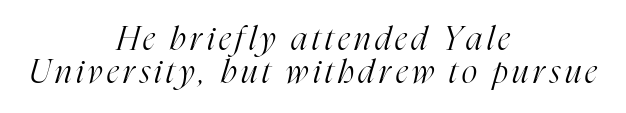
{"serif": "yes", "italic": "yes", "lean": "right", "slant_degrees": 16, "bold": "no", "weight": "light", "width": "condensed", "stroke_contrast": "high", "x_height": "medium", "monospaced": "no", "underline": "no", "align": "center", "line_spacing": "tight", "line_spacing_ratio": 1.0, "glyph_px": 33}
